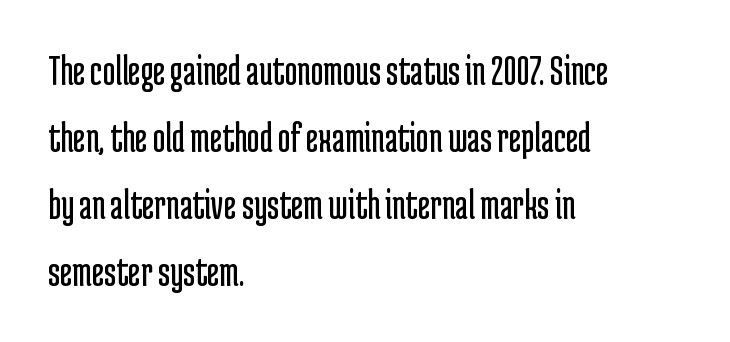
The image shows 43 px regular-weight, condensed sans-serif type, upright; set left-aligned, normal line spacing (1.56x), normal letter spacing, not underlined; low stroke contrast and a medium x-height.
